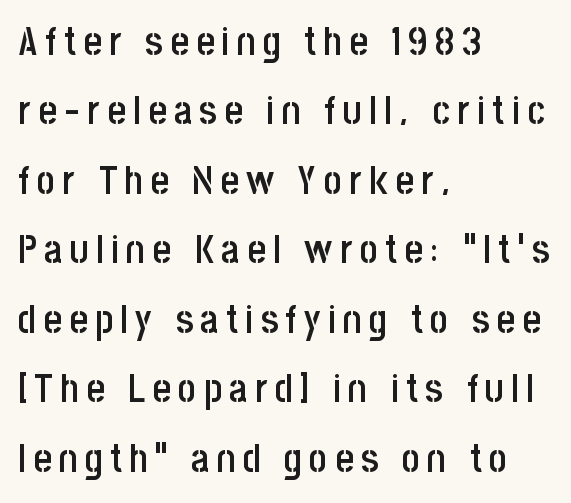
{"serif": "no", "italic": "no", "bold": "semi", "weight": "semibold", "width": "condensed", "stroke_contrast": "low", "x_height": "large", "monospaced": "no", "underline": "no", "align": "left", "line_spacing_ratio": 1.78, "glyph_px": 39}
